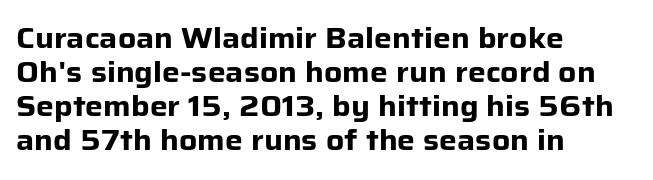
Q: Is the text bold? A: Yes.
Q: Is the text italic (slanted)? A: No, it is upright.
Q: Is the typeface a serif or a sans-serif typeface? A: Sans-serif.
Q: Is the text underlined? A: No.
Q: How is the paragraph aligned? A: Left-aligned.
Q: Is the spacing between letters normal or unusually wide? A: Normal.
Q: Width (condensed, normal, or wide)? A: Normal.
Q: Stroke contrast? A: Low.
Q: x-height? A: Medium.
Q: Monospaced? A: No.
